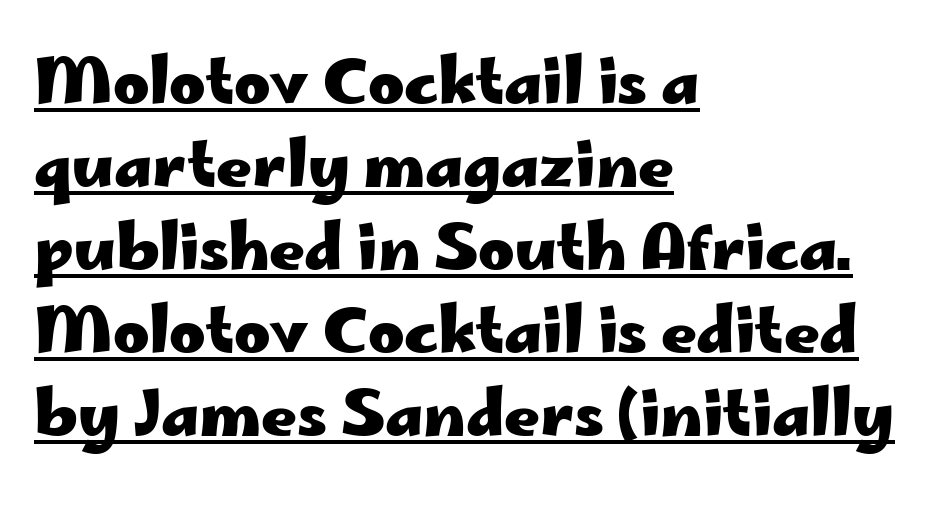
Evenly set lines give the paragraph a standard silhouette. Is there any slant? The stems are plumb. Do the characters align in a grid? No, the font is proportional. A typographer would call this underscored text.
